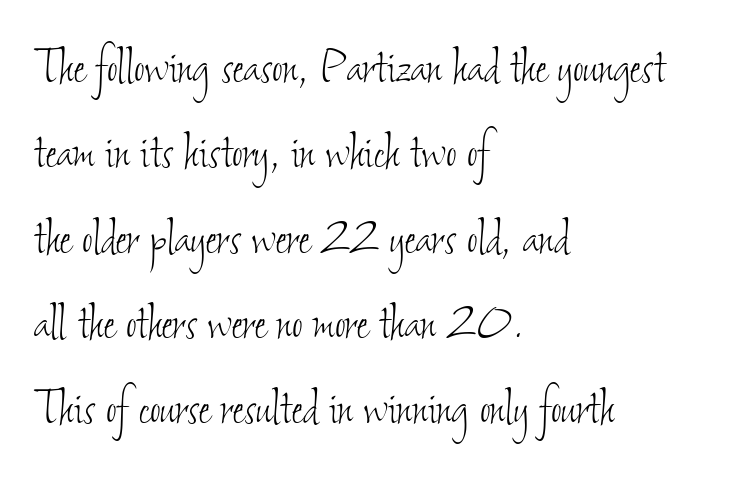
{"bold": "no", "weight": "thin", "width": "condensed", "stroke_contrast": "low", "x_height": "small", "monospaced": "no", "underline": "no", "align": "left", "line_spacing": "normal", "line_spacing_ratio": 1.47, "letter_spacing": "normal", "letter_spacing_em": 0.0, "glyph_px": 58}
